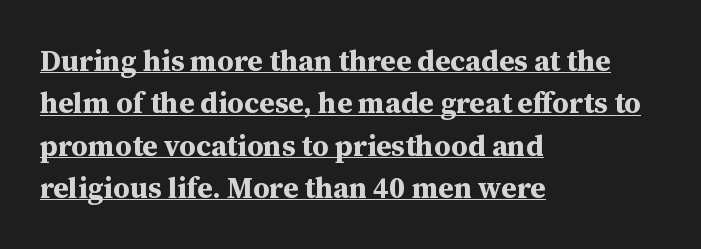
The letterforms sit shoulder to shoulder at normal distance. The strokes are fattened all the way to bold. The passage shown is underscored from start to finish. The face used here is seriffed, in the tradition of book romans. Spacing verdict: proportional, widths tailored to each character. Rows of type keep a routine distance in the vertical direction.
